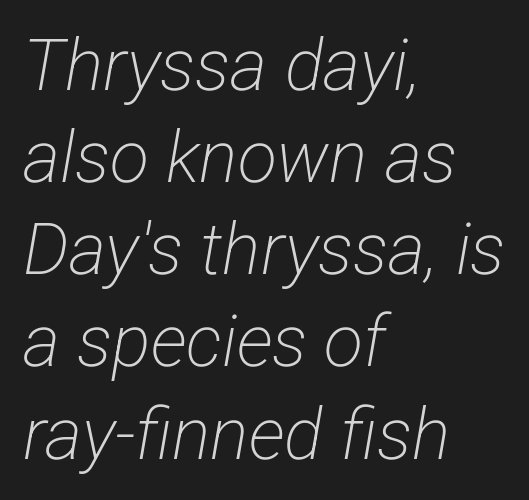
The image shows 72 px light, condensed sans-serif type; set left-aligned, normal line spacing (1.28x), normal letter spacing, not underlined; low stroke contrast and a medium x-height.
